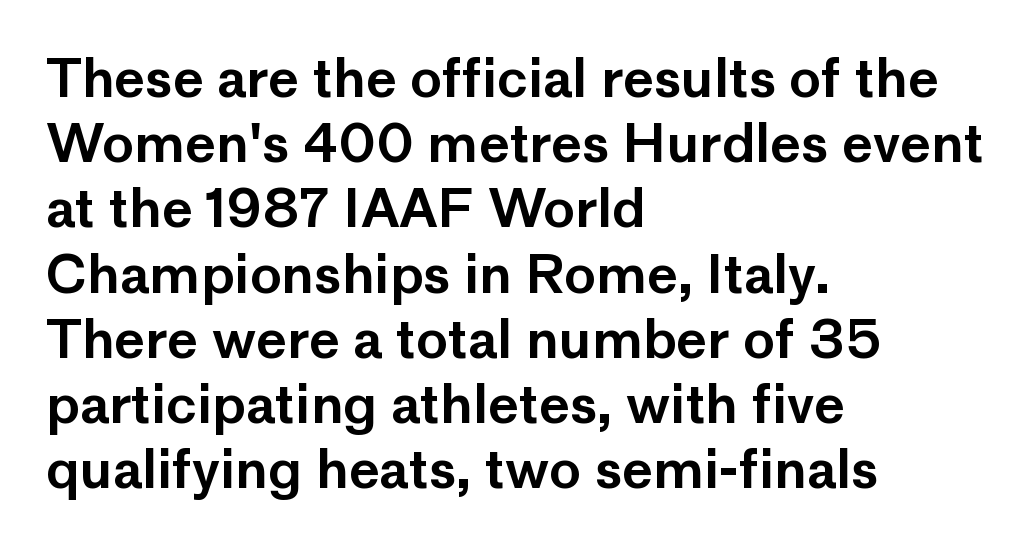
{"serif": "no", "italic": "no", "width": "normal", "stroke_contrast": "low", "x_height": "medium", "monospaced": "no", "underline": "no", "align": "left", "line_spacing_ratio": 1.23, "letter_spacing": "normal", "letter_spacing_em": 0.0, "glyph_px": 53}
